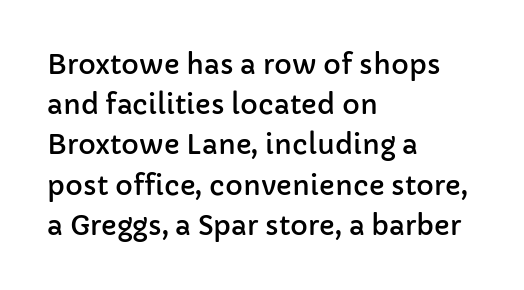
{"italic": "no", "underline": "no", "align": "left", "line_spacing": "normal", "line_spacing_ratio": 1.49, "letter_spacing": "normal", "letter_spacing_em": 0.0, "glyph_px": 27}
